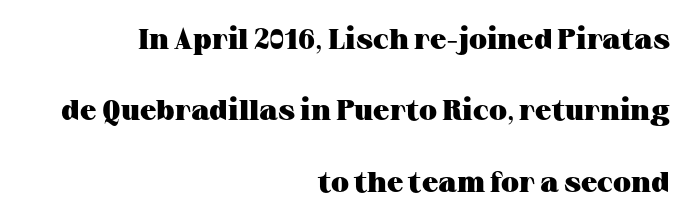
Baseline-to-baseline distance is far greater than the letter height. Words appear dense and cohesive because spacing is normal. Typographic density is high because the face is bold. The passage shown is not underscored anywhere. The lettering stays uniformly vertical, giving the passage a roman look.
